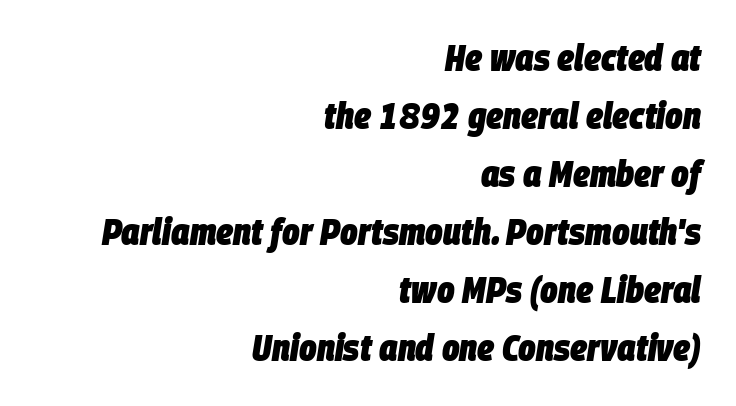
The glyphs are unaccompanied by any horizontal stroke below them. These lines are rendered in a variable-pitch font. The compositor pushed each line to the right boundary. Summary of weight: heavy, a full bold. If you measured baseline to baseline, you'd find a middling distance.
